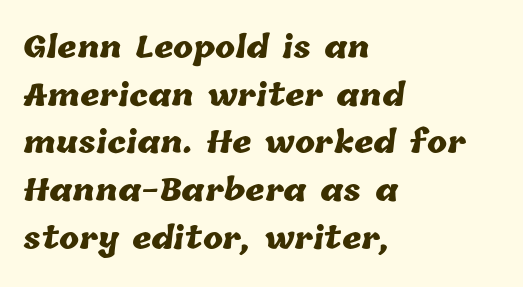
{"bold": "yes", "weight": "heavy", "width": "normal", "stroke_contrast": "low", "x_height": "medium", "monospaced": "no", "underline": "no", "align": "left", "line_spacing": "normal", "line_spacing_ratio": 1.59, "letter_spacing": "normal", "letter_spacing_em": 0.0, "glyph_px": 30}
